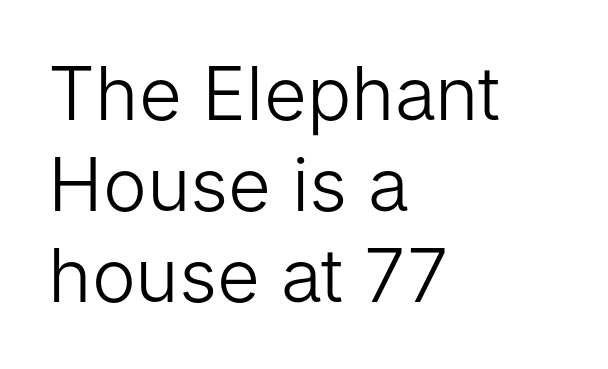
{"serif": "no", "italic": "no", "bold": "no", "weight": "light", "width": "normal", "stroke_contrast": "low", "x_height": "medium", "monospaced": "no", "underline": "no", "align": "left", "line_spacing_ratio": 1.23, "letter_spacing": "normal", "letter_spacing_em": 0.0, "glyph_px": 74}
